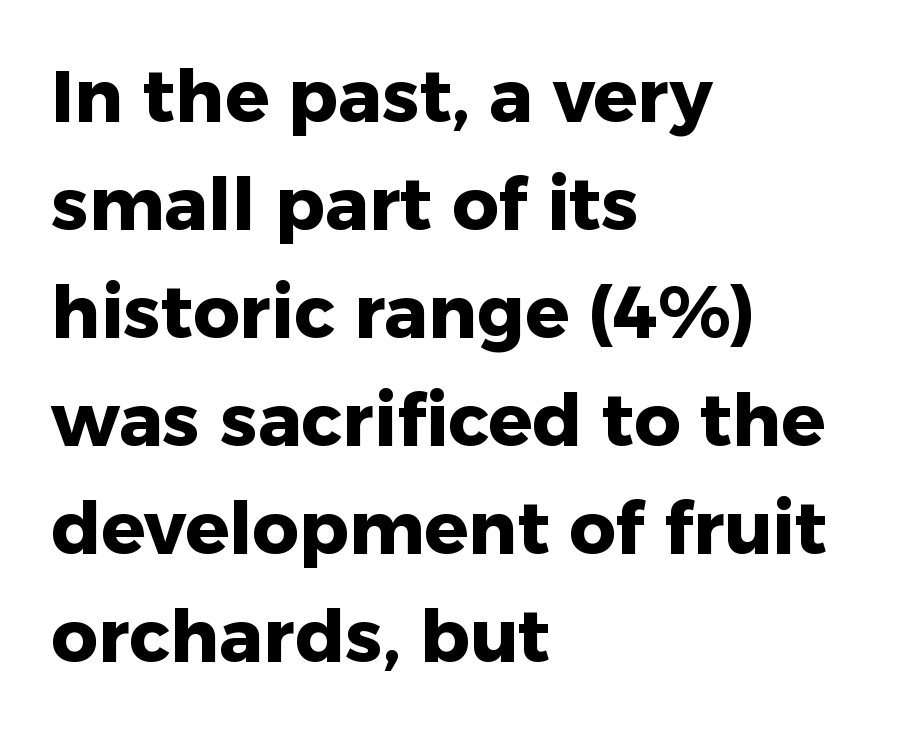
{"serif": "no", "italic": "no", "bold": "yes", "weight": "heavy", "width": "normal", "stroke_contrast": "low", "x_height": "medium", "monospaced": "no", "underline": "no", "align": "left", "line_spacing": "normal", "line_spacing_ratio": 1.48, "letter_spacing": "normal", "letter_spacing_em": 0.0, "glyph_px": 73}
